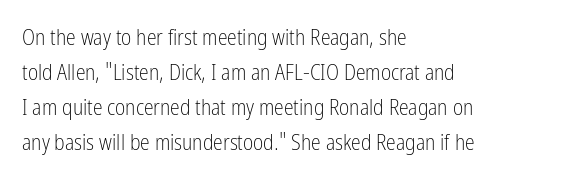
Every stem runs plumb, perpendicular to the baseline. Ink coverage per letter is moderate at most. Does extra space separate the letters? No, they use regular spacing. Line starts are locked; line ends wander. If you measured baseline to baseline, you'd find a middling distance.
